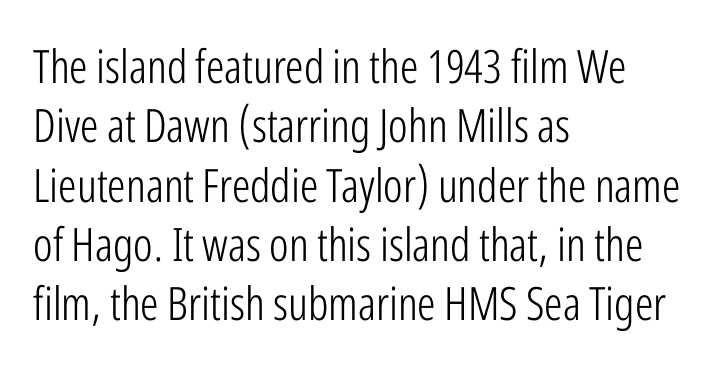
Q: Is the text bold? A: No.
Q: Is the text italic (slanted)? A: No, it is upright.
Q: Is the typeface a serif or a sans-serif typeface? A: Sans-serif.
Q: Is the text underlined? A: No.
Q: How is the paragraph aligned? A: Left-aligned.
Q: Is the spacing between letters normal or unusually wide? A: Normal.
Q: Is the spacing between lines tight, normal or loose? A: Normal.
Q: Width (condensed, normal, or wide)? A: Condensed.
Q: Stroke contrast? A: Low.
Q: x-height? A: Medium.
Q: Monospaced? A: No.
